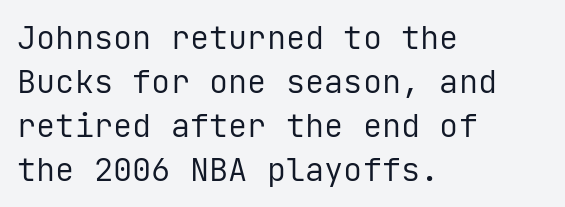
{"serif": "no", "italic": "no", "bold": "no", "weight": "regular", "width": "normal", "stroke_contrast": "low", "x_height": "medium", "monospaced": "yes", "underline": "no", "align": "left", "line_spacing": "normal", "line_spacing_ratio": 1.37, "letter_spacing": "normal", "letter_spacing_em": 0.0, "glyph_px": 32}
